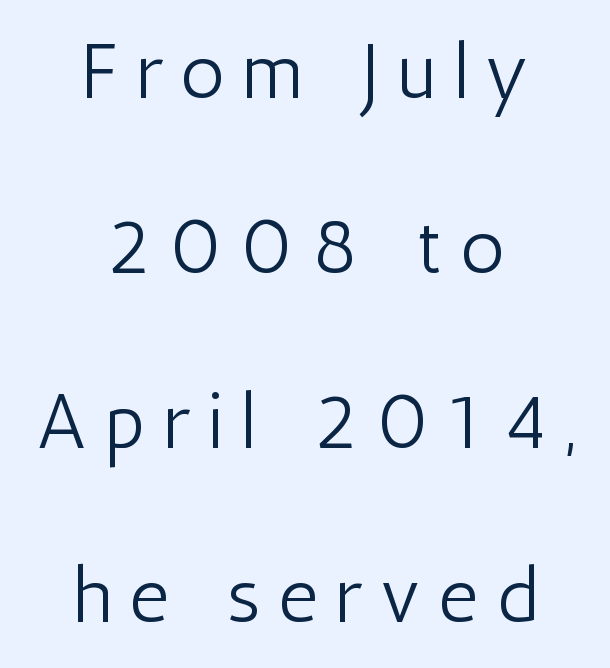
{"serif": "no", "italic": "no", "bold": "no", "weight": "light", "width": "condensed", "stroke_contrast": "low", "x_height": "medium", "monospaced": "no", "underline": "no", "align": "center", "line_spacing": "loose", "line_spacing_ratio": 2.27, "letter_spacing": "wide", "letter_spacing_em": 0.23, "glyph_px": 77}
